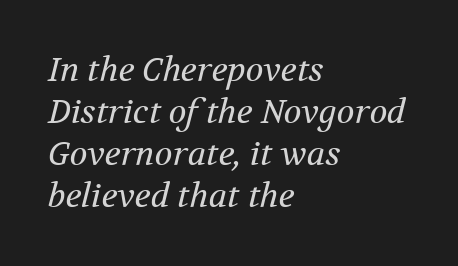
The string is rendered with underlining switched off. Counters stay open thanks to moderate or lighter strokes. Look at the bottom of the vertical strokes: they flare into serifs here. Nobody touched the tracking dial on this one.
